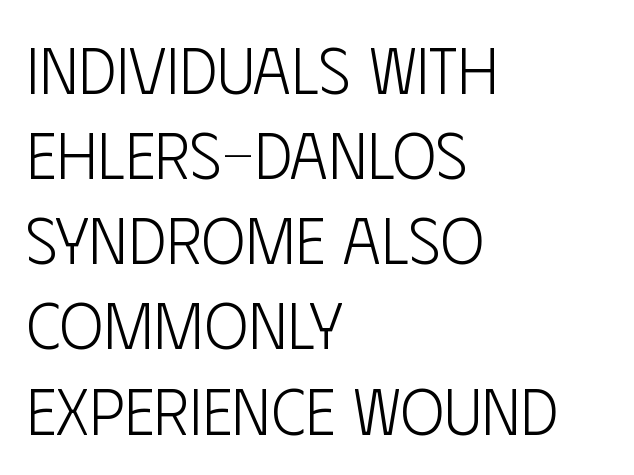
Look at the bottom of the vertical strokes: they stop flat, with no serifs. Stems and bowls with no extra thickness — not bold. Looks like regular typesetting: each glyph gets only the width it needs. Each new line begins a customary step beneath the previous one. No extra tracking has been applied to these lines. Every character sits straight up, as roman type does.
